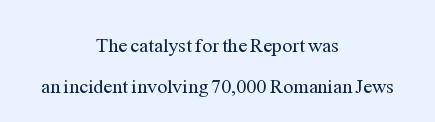
This sample is center-justified, so both line endings float freely. Stems and bowls with no extra thickness — not bold. In terms of leading, this rendering errs on the spacious side. Italic: no, the glyphs are upright roman. Look at the tracking — it's just the regular setting, nothing added.
